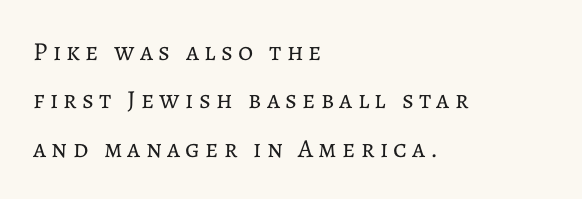
Q: Is the text bold? A: No.
Q: Is the text italic (slanted)? A: No, it is upright.
Q: Is the text underlined? A: No.
Q: How is the paragraph aligned? A: Left-aligned.
Q: Is the spacing between letters normal or unusually wide? A: Unusually wide.
